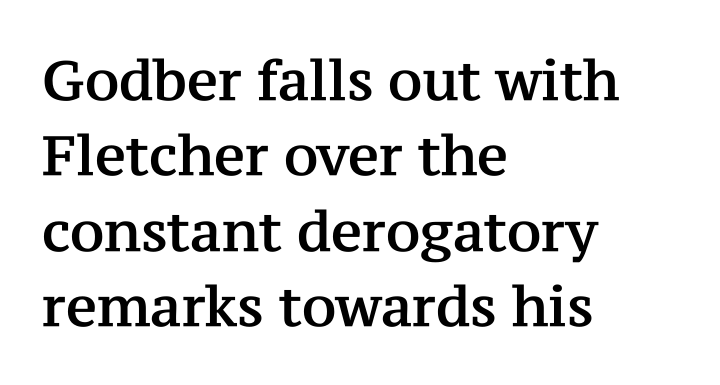
{"serif": "yes", "italic": "no", "width": "normal", "stroke_contrast": "medium", "x_height": "medium", "monospaced": "no", "underline": "no", "align": "left", "line_spacing": "normal", "line_spacing_ratio": 1.37, "letter_spacing": "normal", "letter_spacing_em": 0.0, "glyph_px": 55}
